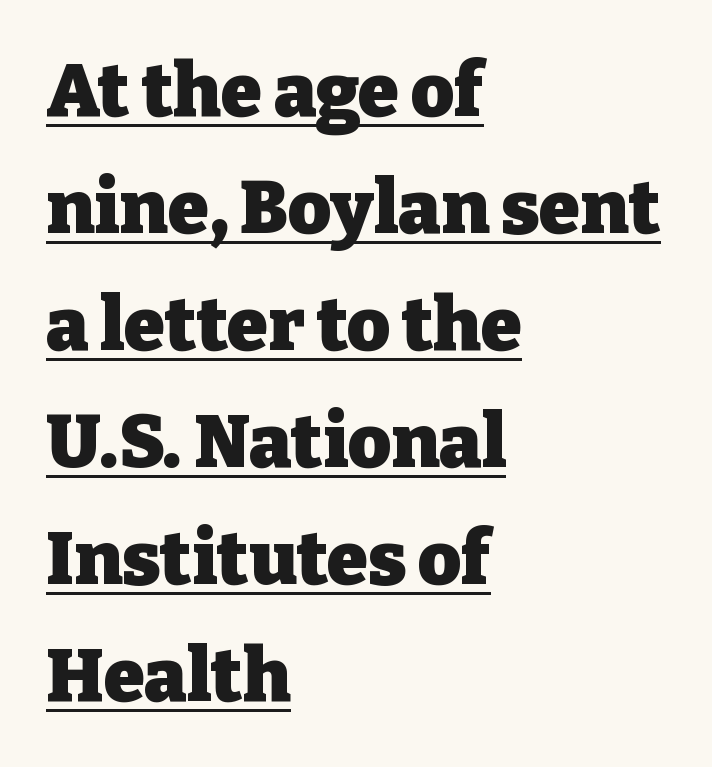
Q: Is the text bold? A: Yes.
Q: Is the text italic (slanted)? A: No, it is upright.
Q: Is the typeface a serif or a sans-serif typeface? A: Serif.
Q: Is the text underlined? A: Yes.
Q: How is the paragraph aligned? A: Left-aligned.
Q: Is the spacing between letters normal or unusually wide? A: Normal.
Q: Is the spacing between lines tight, normal or loose? A: Normal.
Q: Width (condensed, normal, or wide)? A: Normal.
Q: Stroke contrast? A: Low.
Q: x-height? A: Medium.
Q: Monospaced? A: No.
